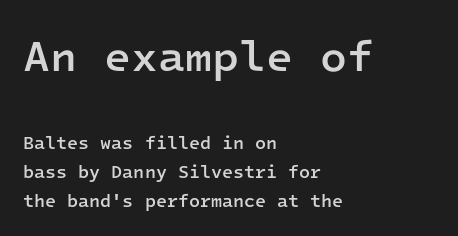
The image shows 44 px semibold sans-serif type, upright, monospaced; set left-aligned, normal line spacing (1.61x), normal letter spacing, not underlined; the first (top) block is 2.44x larger; low stroke contrast and a medium x-height.
